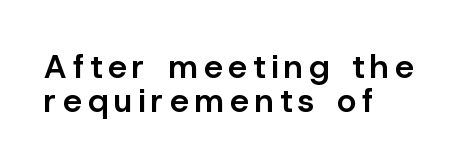
Q: Is the text bold? A: Semi-bold.
Q: Is the text italic (slanted)? A: No, it is upright.
Q: Is the typeface a serif or a sans-serif typeface? A: Sans-serif.
Q: Is the text underlined? A: No.
Q: How is the paragraph aligned? A: Left-aligned.
Q: Is the spacing between lines tight, normal or loose? A: Tight.
Q: Width (condensed, normal, or wide)? A: Normal.
Q: Stroke contrast? A: Low.
Q: x-height? A: Medium.
Q: Monospaced? A: No.
